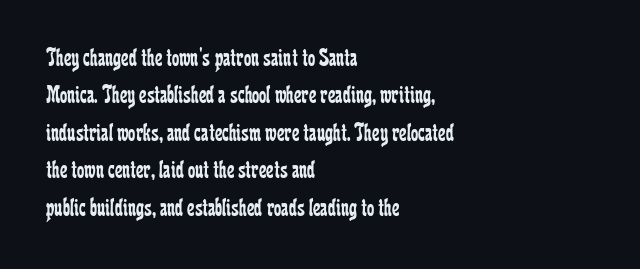
{"italic": "no", "bold": "no", "underline": "no", "align": "left", "line_spacing": "normal", "line_spacing_ratio": 1.44, "letter_spacing": "normal", "letter_spacing_em": 0.0, "glyph_px": 26}
